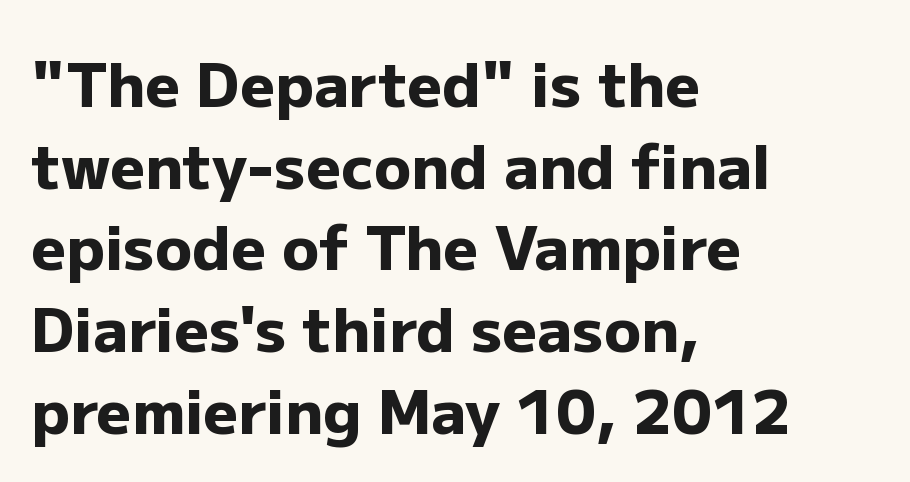
The image shows 61 px heavy sans-serif type, upright; set left-aligned, normal line spacing (1.34x), normal letter spacing, not underlined; low stroke contrast and a medium x-height.
